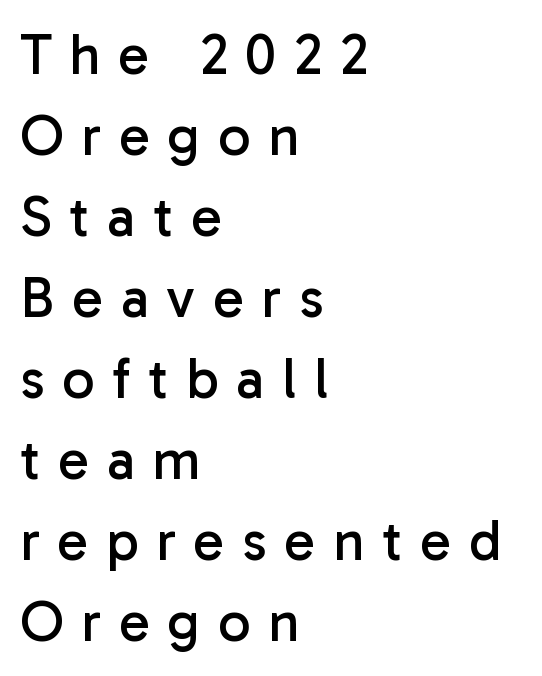
{"serif": "no", "italic": "no", "bold": "no", "weight": "regular", "width": "normal", "stroke_contrast": "low", "x_height": "medium", "monospaced": "no", "underline": "no", "align": "left", "line_spacing": "normal", "line_spacing_ratio": 1.42, "letter_spacing": "wide", "letter_spacing_em": 0.31, "glyph_px": 57}
